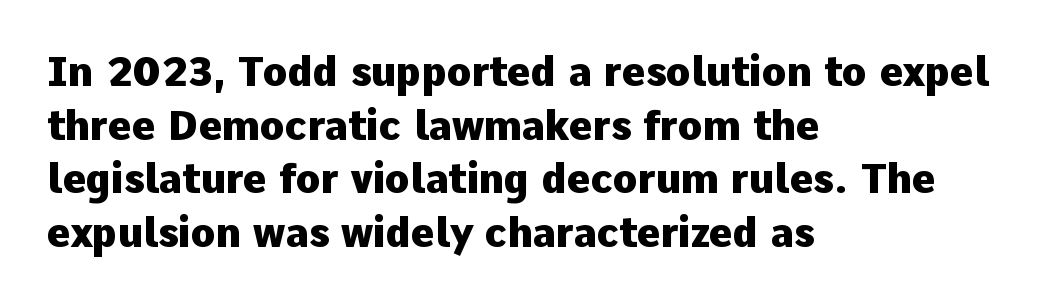
The image shows 40 px heavy sans-serif type, upright; set left-aligned, normal line spacing (1.34x), normal letter spacing, not underlined; low stroke contrast and a medium x-height.
